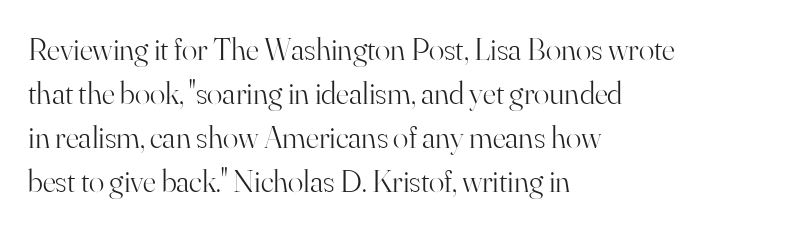
The image shows 32 px light serif type, upright; set left-aligned, normal line spacing (1.38x), normal letter spacing, not underlined; high stroke contrast and a small x-height.
